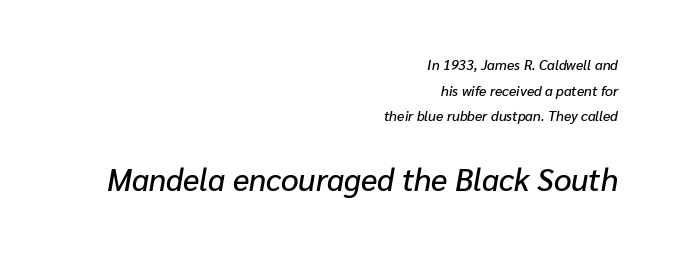
{"italic": "yes", "lean": "right", "slant_degrees": 10, "width": "normal", "stroke_contrast": "low", "x_height": "medium", "monospaced": "no", "underline": "no", "align": "right", "line_spacing_ratio": 1.83, "letter_spacing": "normal", "letter_spacing_em": 0.0, "larger_block": "second", "size_ratio": 2.21, "glyph_px": 31}
